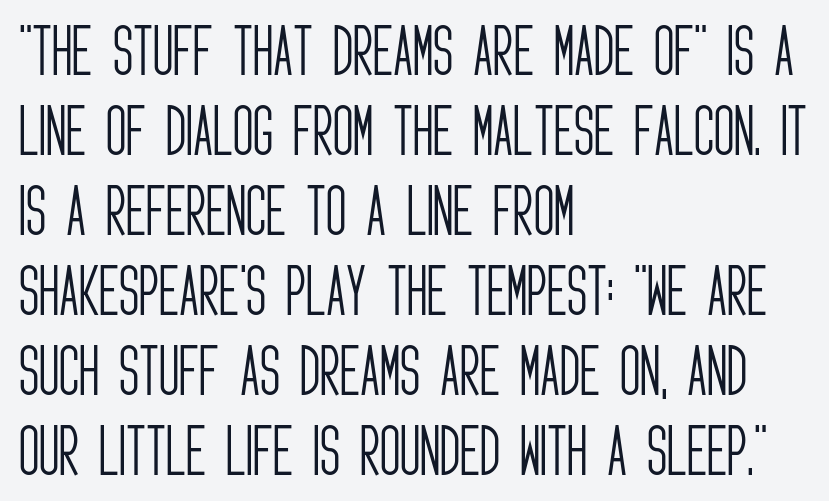
Q: Is the text bold? A: No.
Q: Is the text italic (slanted)? A: No, it is upright.
Q: Is the typeface a serif or a sans-serif typeface? A: Sans-serif.
Q: Is the text underlined? A: No.
Q: How is the paragraph aligned? A: Left-aligned.
Q: Is the spacing between letters normal or unusually wide? A: Normal.
Q: Is the spacing between lines tight, normal or loose? A: Normal.
Q: Width (condensed, normal, or wide)? A: Condensed.
Q: Stroke contrast? A: Low.
Q: x-height? A: Large.
Q: Monospaced? A: No.
